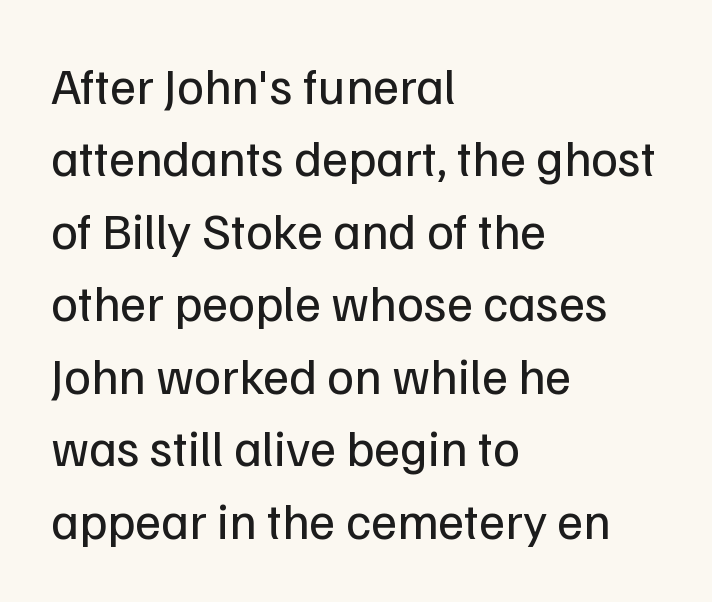
Regarding leading, the lines here are spaced in the standard way. Compared with a typical body face, this is equally light or lighter still. It's the straight-up-and-down kind of type. Looks like regular typesetting: each glyph gets only the width it needs. Short and long lines alike share a common starting point at left.
